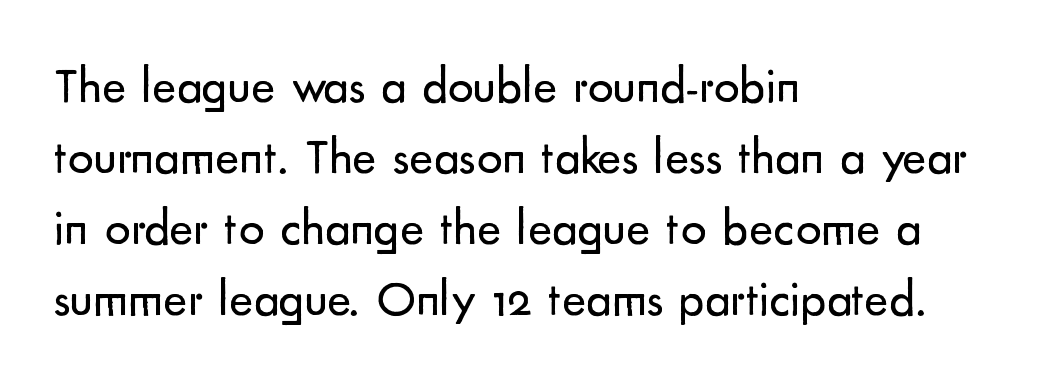
The image shows 51 px regular-weight sans-serif type, upright; set left-aligned, normal line spacing (1.39x), normal letter spacing, not underlined; low stroke contrast and a small x-height.
